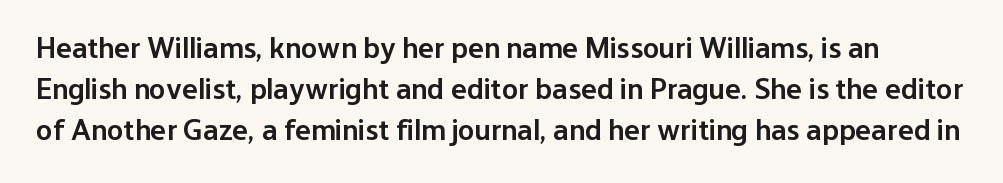
Q: Is the text bold? A: Semi-bold.
Q: Is the text italic (slanted)? A: No, it is upright.
Q: Is the typeface a serif or a sans-serif typeface? A: Sans-serif.
Q: Is the text underlined? A: No.
Q: Is the spacing between letters normal or unusually wide? A: Normal.
Q: Is the spacing between lines tight, normal or loose? A: Normal.
Q: Width (condensed, normal, or wide)? A: Normal.
Q: Stroke contrast? A: Low.
Q: x-height? A: Medium.
Q: Monospaced? A: No.
